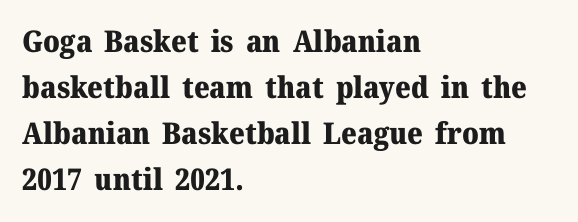
{"serif": "yes", "italic": "no", "bold": "yes", "weight": "heavy", "width": "normal", "stroke_contrast": "medium", "x_height": "medium", "monospaced": "no", "underline": "no", "align": "left", "line_spacing": "normal", "line_spacing_ratio": 1.53, "letter_spacing": "normal", "letter_spacing_em": 0.0, "glyph_px": 30}
